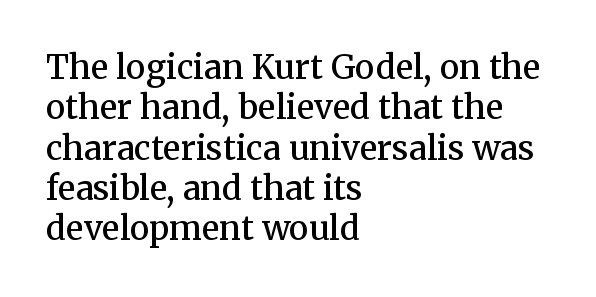
Observe the ordinary spacing: letters are neighbours, not strangers. Letterform terminals end in serifs throughout the passage. A bare baseline throughout the passage. The axis of the letterforms is exactly vertical. Emphasis by weight is partial: semibold. Line starts are locked; line ends wander.
